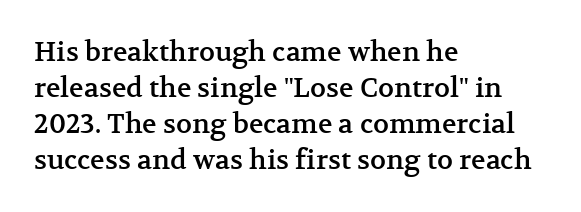
Q: Is the text italic (slanted)? A: No, it is upright.
Q: Is the text underlined? A: No.
Q: How is the paragraph aligned? A: Left-aligned.
Q: Is the spacing between letters normal or unusually wide? A: Normal.
Q: Is the spacing between lines tight, normal or loose? A: Normal.
